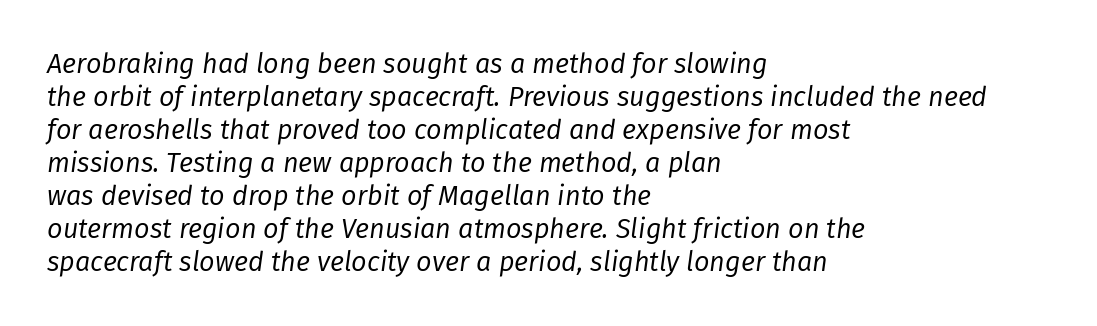
The image shows 27 px text type, italic (leaning right); set left-aligned, line spacing 1.22x, normal letter spacing, not underlined.
